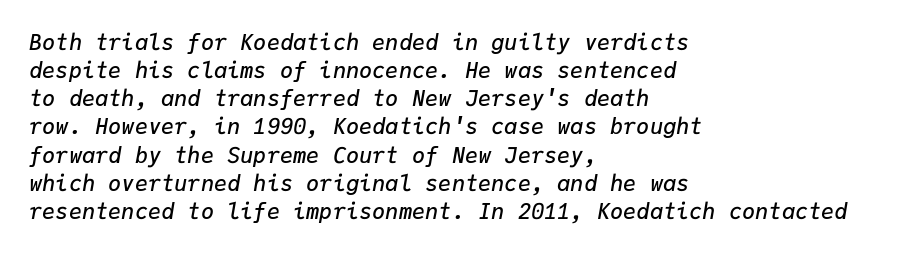
{"italic": "yes", "lean": "right", "slant_degrees": 9, "bold": "semi", "underline": "no", "align": "left", "line_spacing": "normal", "line_spacing_ratio": 1.28, "letter_spacing": "normal", "letter_spacing_em": 0.0, "glyph_px": 22}
